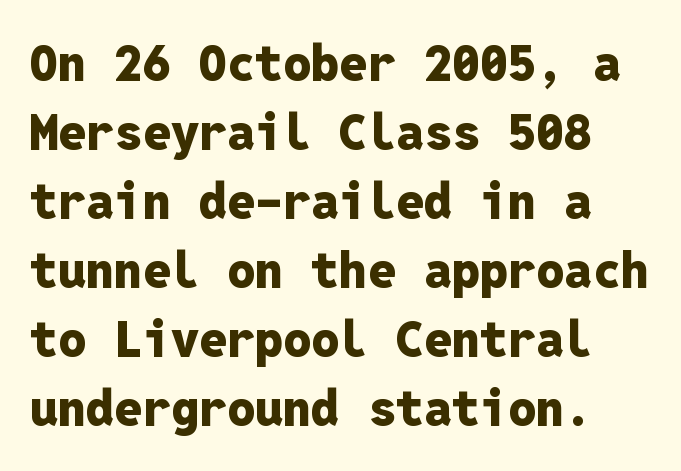
Q: Is the text bold? A: Yes.
Q: Is the text italic (slanted)? A: No, it is upright.
Q: Is the typeface a serif or a sans-serif typeface? A: Sans-serif.
Q: Is the text underlined? A: No.
Q: Is the spacing between letters normal or unusually wide? A: Normal.
Q: Is the spacing between lines tight, normal or loose? A: Normal.
Q: Width (condensed, normal, or wide)? A: Normal.
Q: Stroke contrast? A: Low.
Q: x-height? A: Medium.
Q: Monospaced? A: Yes.
